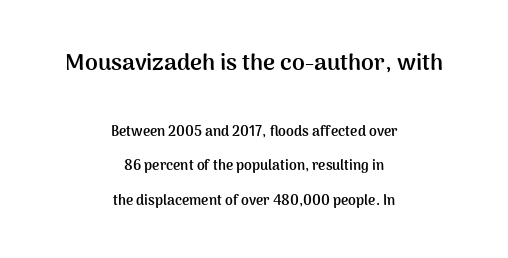
{"italic": "no", "bold": "yes", "underline": "no", "align": "center", "line_spacing": "loose", "line_spacing_ratio": 2.46, "letter_spacing": "normal", "letter_spacing_em": 0.0, "larger_block": "first", "size_ratio": 1.64, "glyph_px": 23}
